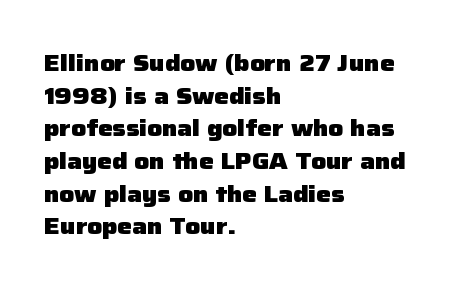
Q: Is the text bold? A: Yes.
Q: Is the text italic (slanted)? A: No, it is upright.
Q: Is the text underlined? A: No.
Q: How is the paragraph aligned? A: Left-aligned.
Q: Is the spacing between letters normal or unusually wide? A: Normal.
Q: Is the spacing between lines tight, normal or loose? A: Normal.
